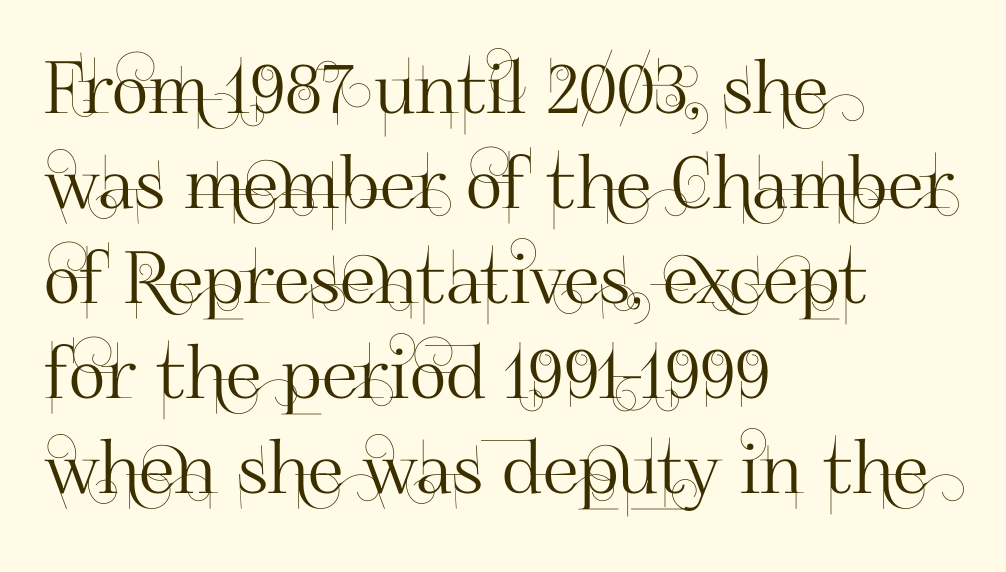
Style check: upright. Letters rest on an invisible, unmarked baseline. Think of a printed novel: that variable character pitch is what you see here. The letters carry no serifs — their stems end cleanly without finishing strokes. The paragraph has a hard left edge and a soft right edge. Leading matches the norm, producing a regular column.
